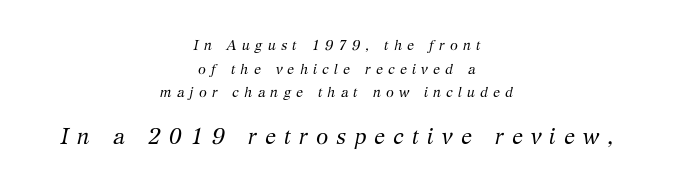
Q: Is the text bold? A: No.
Q: Is the text italic (slanted)? A: Yes, it leans right by about 12 degrees.
Q: Is the text underlined? A: No.
Q: How is the paragraph aligned? A: Centered.
Q: Is the spacing between letters normal or unusually wide? A: Unusually wide.
Q: Is the spacing between lines tight, normal or loose? A: Normal.
Q: Which block of text is set in a larger size, the first (top) or the second (bottom)? A: The second (bottom) one.
